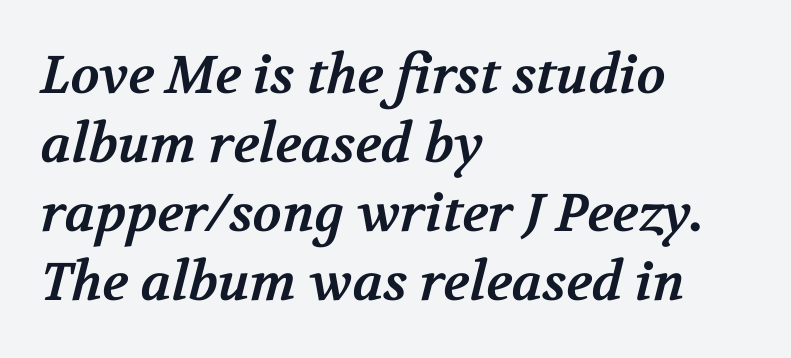
The image shows 53 px bold serif type; set left-aligned, normal line spacing (1.3x), normal letter spacing, not underlined; medium stroke contrast and a medium x-height.
